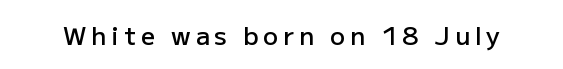
Q: Is the text bold? A: Semi-bold.
Q: Is the text italic (slanted)? A: No, it is upright.
Q: Is the text underlined? A: No.
